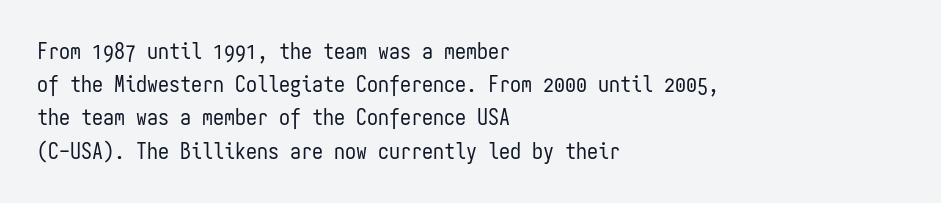
Q: Is the text bold? A: No.
Q: Is the text italic (slanted)? A: No, it is upright.
Q: Is the text underlined? A: No.
Q: How is the paragraph aligned? A: Left-aligned.
Q: Is the spacing between letters normal or unusually wide? A: Normal.
Q: Is the spacing between lines tight, normal or loose? A: Normal.
